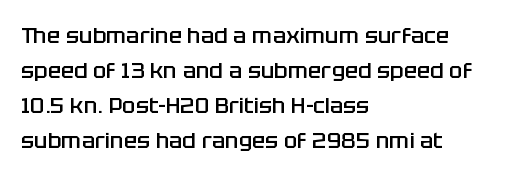
Q: Is the text bold? A: Semi-bold.
Q: Is the text italic (slanted)? A: No, it is upright.
Q: Is the text underlined? A: No.
Q: How is the paragraph aligned? A: Left-aligned.
Q: Is the spacing between letters normal or unusually wide? A: Normal.
Q: Is the spacing between lines tight, normal or loose? A: Normal.
